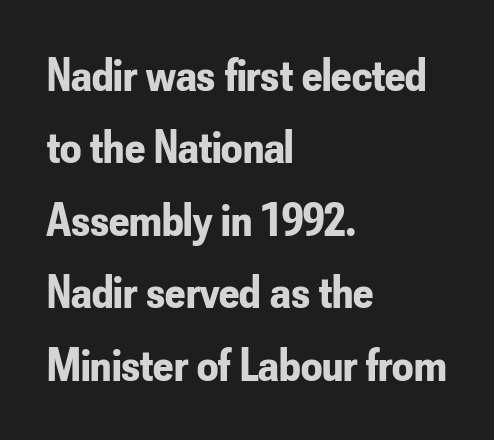
The gap between lines stays unmarked. Classification — sans serif. Ordinary non-slanted type is in use. Casual observation: everything's shoved over to the left. This sample has the flowing, uneven cadence of proportional lettering.
